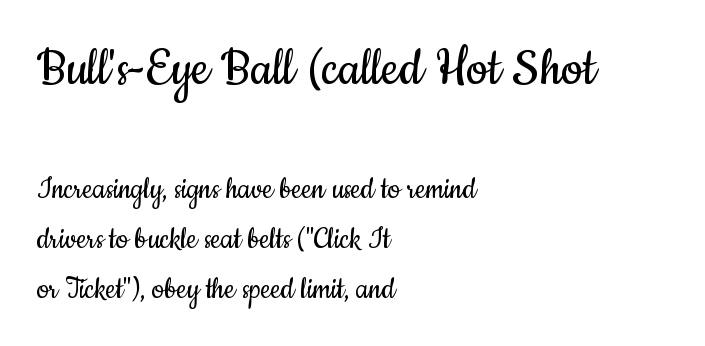
The image shows 59 px regular-weight, condensed sans-serif type; set left-aligned, normal line spacing (1.47x), normal letter spacing, not underlined; the first (top) block is 1.74x larger; low stroke contrast and a small x-height.
